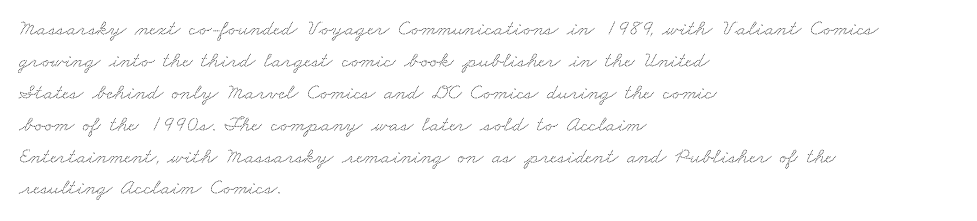
{"underline": "no", "align": "left", "line_spacing": "normal", "line_spacing_ratio": 1.45, "letter_spacing": "normal", "letter_spacing_em": 0.0, "glyph_px": 22}
